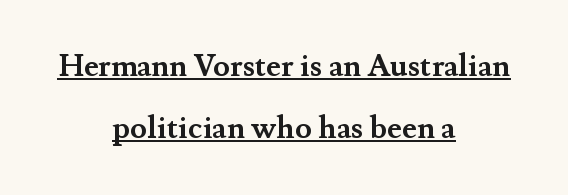
{"serif": "yes", "italic": "no", "bold": "yes", "weight": "semibold", "width": "normal", "stroke_contrast": "medium", "x_height": "small", "monospaced": "no", "underline": "yes", "align": "center", "line_spacing": "loose", "line_spacing_ratio": 1.99, "letter_spacing": "normal", "letter_spacing_em": 0.0, "glyph_px": 31}
